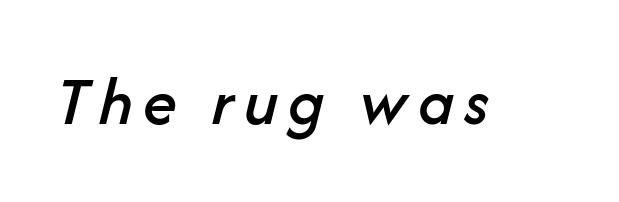
Do the characters align in a grid? No, the font is proportional. Quick note: underline off. Yep, that's italic — everything's leaning.
